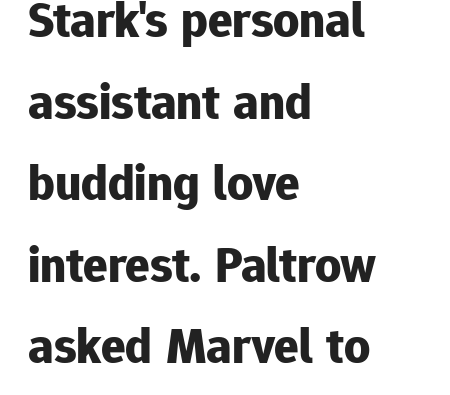
The image shows 51 px bold sans-serif type, upright; set left-aligned, normal line spacing (1.6x), normal letter spacing, not underlined; low stroke contrast and a medium x-height.
